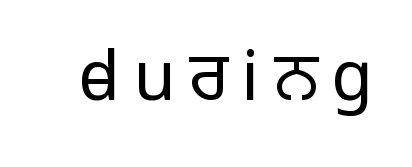
Between one letter and the next there's a generous, obvious gap. Underlining? Definitely not there. The face looks like a standard text weight, possibly lighter. Is this a fixed-width face? No — the glyphs have proportional, varying widths. Look at the bottom of the vertical strokes: they stop flat, with no serifs. The specimen reads as upright at a glance.
